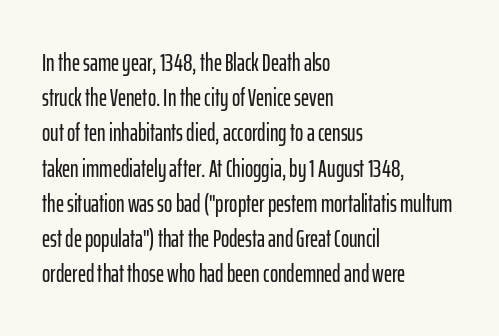
{"italic": "no", "underline": "no", "align": "left", "line_spacing": "normal", "line_spacing_ratio": 1.41, "letter_spacing": "normal", "letter_spacing_em": 0.0, "glyph_px": 25}
